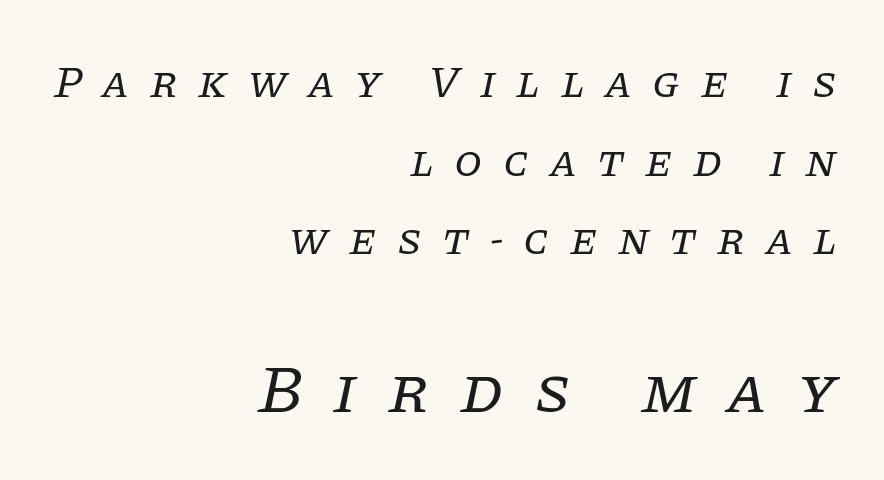
Has an underline been added? It has not. Compared with a flush-left layout, this one pins lines to the opposite, right side. This is serif lettering, the kind often seen in printed books. Bold? No — there's no thickening of the strokes. Emphasis-style slanted type is in use.
